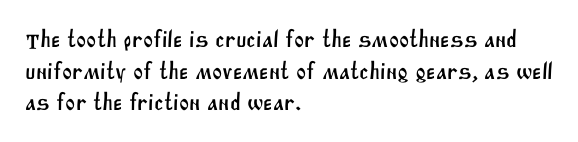
Students, observe: this is what conventionally led text looks like. Glyph-to-glyph distance matches everyday printed text. The lines are quadded left. The strip under each line holds only bare page.
